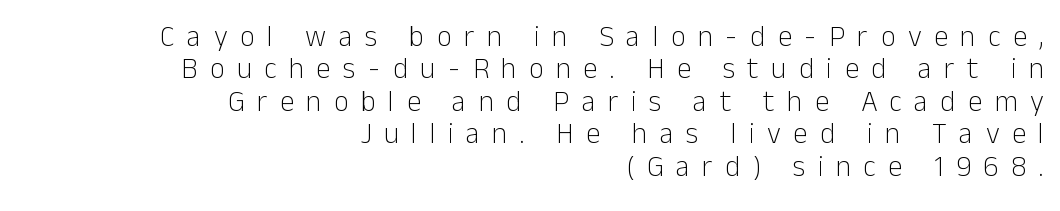
The image shows 29 px light sans-serif type, upright; set right-aligned, tight line spacing (1.12x), unusually wide letter spacing (+0.43 em), not underlined; low stroke contrast and a medium x-height.
